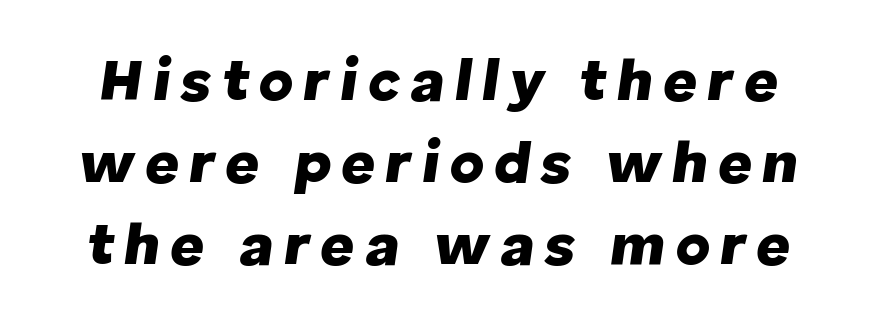
The letters advance in unequal steps, a hallmark of proportional type. Anything drawn beneath the words? Only blank space. Is the type slanted? Yes — the strokes lean at a clear angle. The designer left line spacing at the default. How heavy is the stroke? Heavy — this is a bold.
